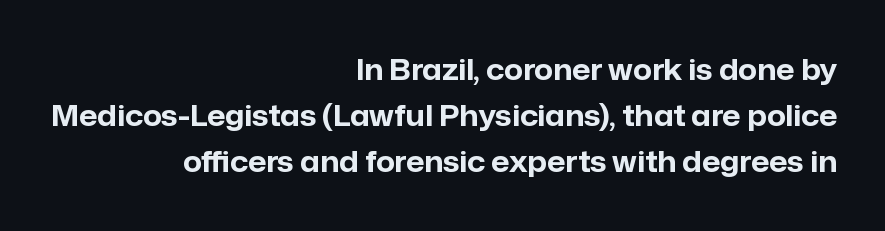
{"serif": "no", "italic": "no", "bold": "yes", "weight": "bold", "width": "normal", "stroke_contrast": "low", "x_height": "medium", "monospaced": "no", "underline": "no", "align": "right", "line_spacing": "normal", "line_spacing_ratio": 1.59, "letter_spacing": "normal", "letter_spacing_em": 0.0, "glyph_px": 29}
